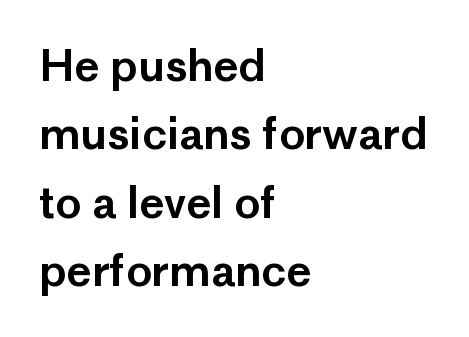
A clean baseline with only descenders dipping below it. Are there feet on the stems? There aren't — it's a sans. If you drew a ruler down the left edge, every line would touch it. Character widths vary here, with narrow letters taking less room than wide ones. Line spacing here is normal.
